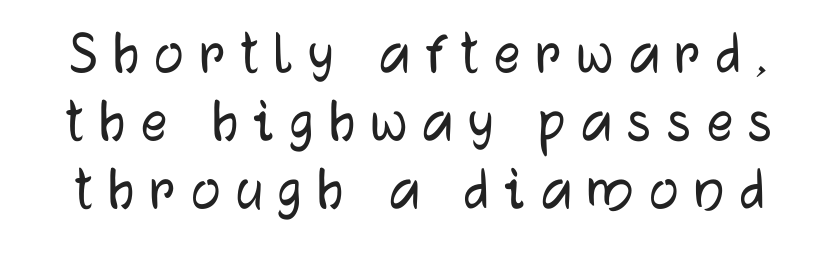
The image shows 65 px sans-serif type, upright; set tight line spacing (1.05x), unusually wide letter spacing (+0.24 em), not underlined; low stroke contrast and a medium x-height.
